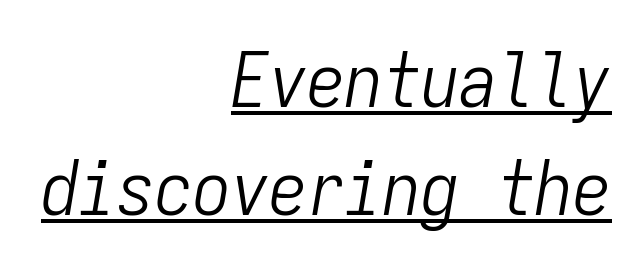
{"italic": "yes", "lean": "right", "slant_degrees": 9, "bold": "no", "weight": "light", "width": "condensed", "stroke_contrast": "low", "x_height": "medium", "monospaced": "yes", "underline": "yes", "align": "right", "line_spacing": "normal", "line_spacing_ratio": 1.42, "letter_spacing": "normal", "letter_spacing_em": 0.0, "glyph_px": 76}
